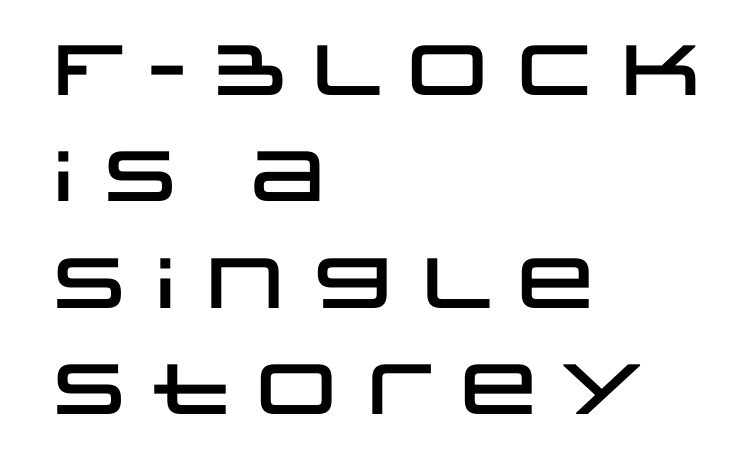
A typesetter would call this proportional, since set widths differ per character. You can tell from the bare stems that sans-serif type was used. Bare-footed words on every line. The vertical gap from one line to the next is medium.
